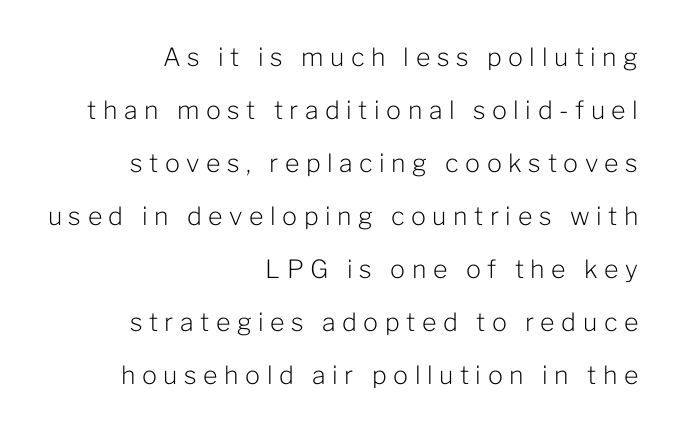
The image shows 25 px text type, upright; set right-aligned, loose line spacing (2.12x), unusually wide letter spacing (+0.26 em), not underlined.
